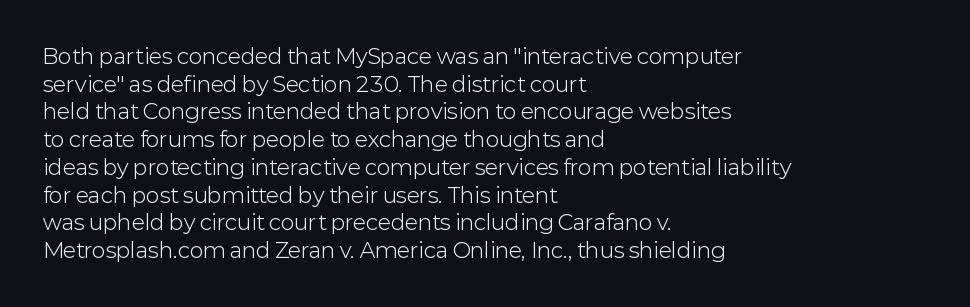
The image shows 21 px text type, upright; set left-aligned, normal line spacing (1.32x), normal letter spacing, not underlined.
